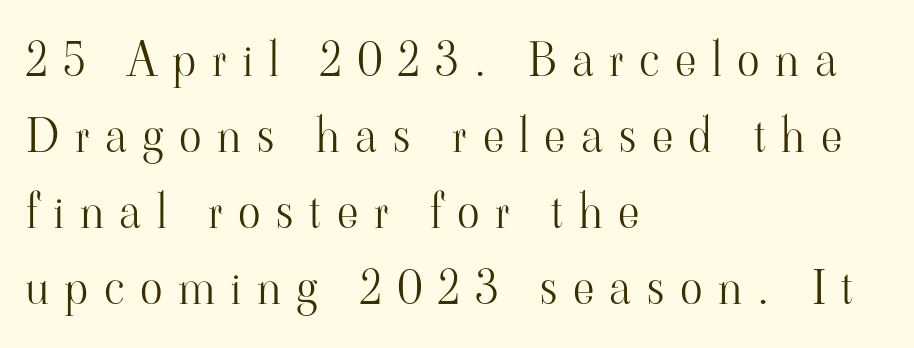
Q: Is the text bold? A: No.
Q: Is the text italic (slanted)? A: No, it is upright.
Q: Is the typeface a serif or a sans-serif typeface? A: Serif.
Q: Is the text underlined? A: No.
Q: How is the paragraph aligned? A: Left-aligned.
Q: Is the spacing between letters normal or unusually wide? A: Unusually wide.
Q: Is the spacing between lines tight, normal or loose? A: Normal.
Q: Width (condensed, normal, or wide)? A: Normal.
Q: Stroke contrast? A: High.
Q: x-height? A: Small.
Q: Monospaced? A: No.
